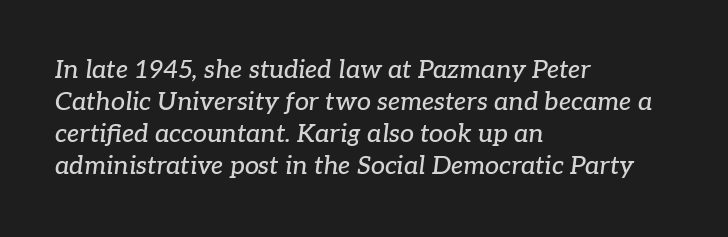
Q: Is the text italic (slanted)? A: Yes, it leans right by about 7 degrees.
Q: Is the text underlined? A: No.
Q: How is the paragraph aligned? A: Left-aligned.
Q: Is the spacing between letters normal or unusually wide? A: Normal.
Q: Is the spacing between lines tight, normal or loose? A: Normal.
